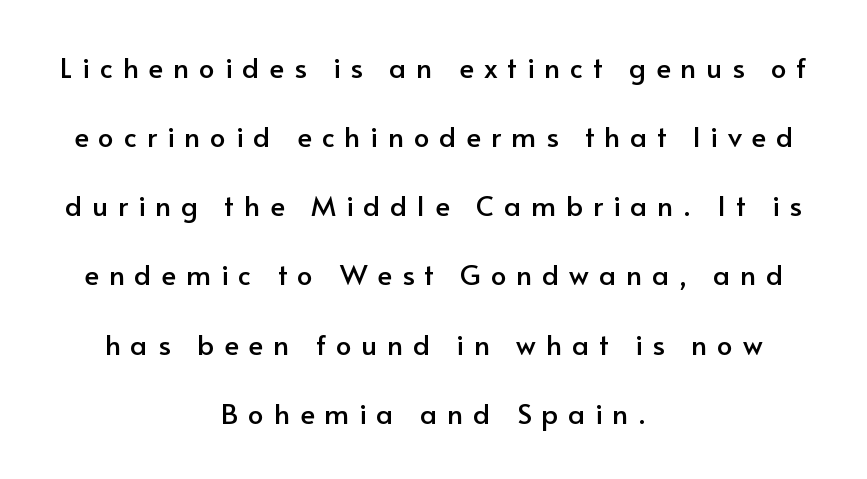
{"serif": "no", "italic": "no", "width": "normal", "stroke_contrast": "low", "x_height": "small", "monospaced": "no", "underline": "no", "align": "center", "line_spacing": "loose", "line_spacing_ratio": 2.47, "letter_spacing": "wide", "letter_spacing_em": 0.35, "glyph_px": 28}
